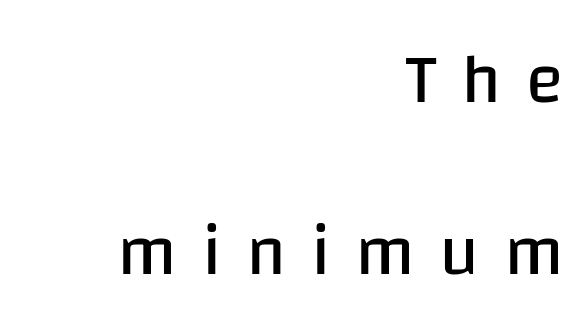
Q: Is the text bold? A: No.
Q: Is the text italic (slanted)? A: No, it is upright.
Q: Is the typeface a serif or a sans-serif typeface? A: Sans-serif.
Q: Is the text underlined? A: No.
Q: How is the paragraph aligned? A: Right-aligned.
Q: Is the spacing between letters normal or unusually wide? A: Unusually wide.
Q: Is the spacing between lines tight, normal or loose? A: Loose.
Q: Width (condensed, normal, or wide)? A: Normal.
Q: Stroke contrast? A: Low.
Q: x-height? A: Large.
Q: Monospaced? A: No.
